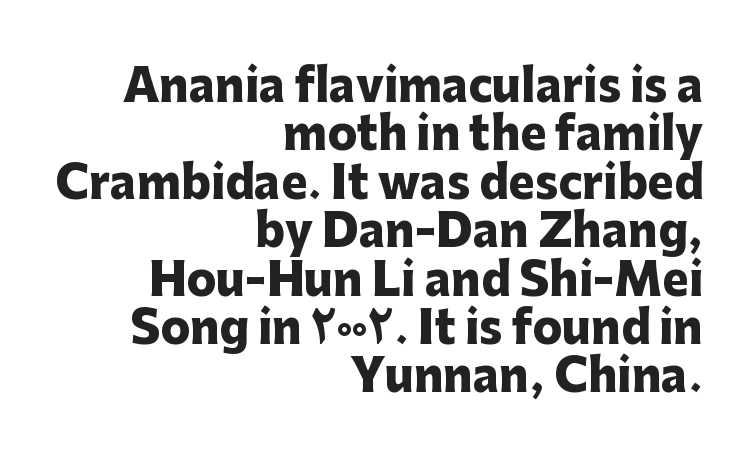
The image shows 44 px heavy sans-serif type, upright; set right-aligned, tight line spacing (1.1x), normal letter spacing, not underlined; low stroke contrast and a medium x-height.
